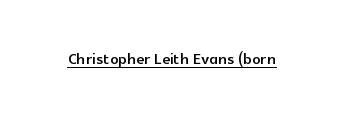
Students, note that the glyphs here touch the page at normal intervals. Does a line run under the words? Yes, clearly. Designer's note — italics off, roman on.
